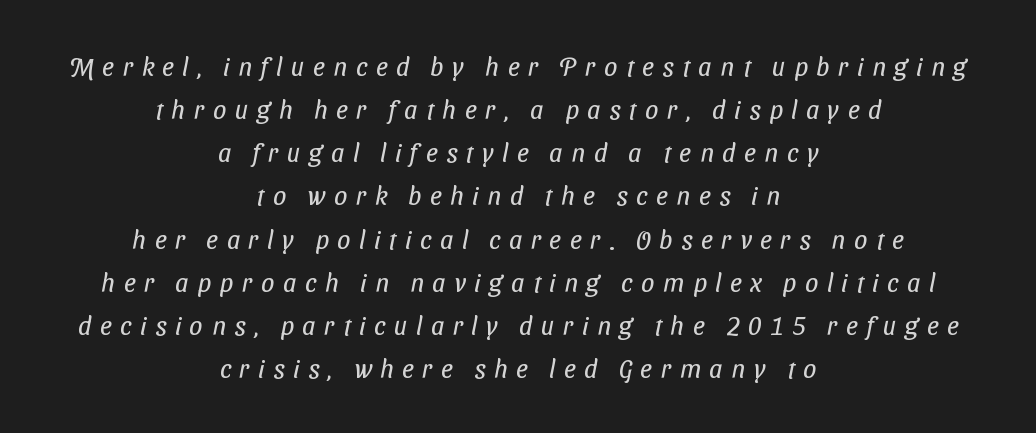
Q: Is the text bold? A: No.
Q: Is the text underlined? A: No.
Q: How is the paragraph aligned? A: Centered.
Q: Is the spacing between letters normal or unusually wide? A: Unusually wide.
Q: Is the spacing between lines tight, normal or loose? A: Normal.
